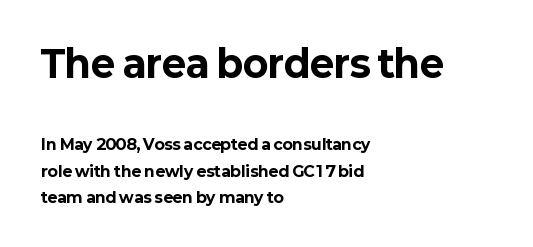
The image shows 37 px bold sans-serif type, upright; set left-aligned, line spacing 1.75x, normal letter spacing, not underlined; the first (top) block is 2.47x larger; low stroke contrast and a medium x-height.
